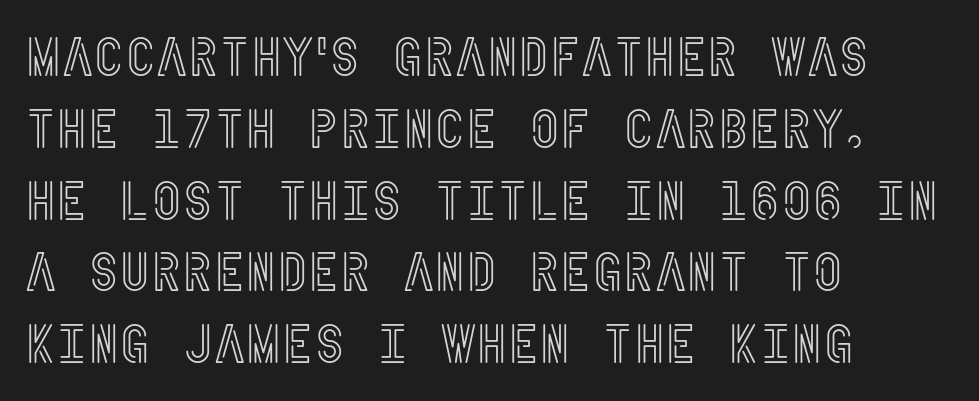
Q: Is the text italic (slanted)? A: No, it is upright.
Q: Is the text underlined? A: No.
Q: How is the paragraph aligned? A: Left-aligned.
Q: Is the spacing between letters normal or unusually wide? A: Normal.
Q: Is the spacing between lines tight, normal or loose? A: Normal.
Q: Width (condensed, normal, or wide)? A: Condensed.
Q: x-height? A: Large.
